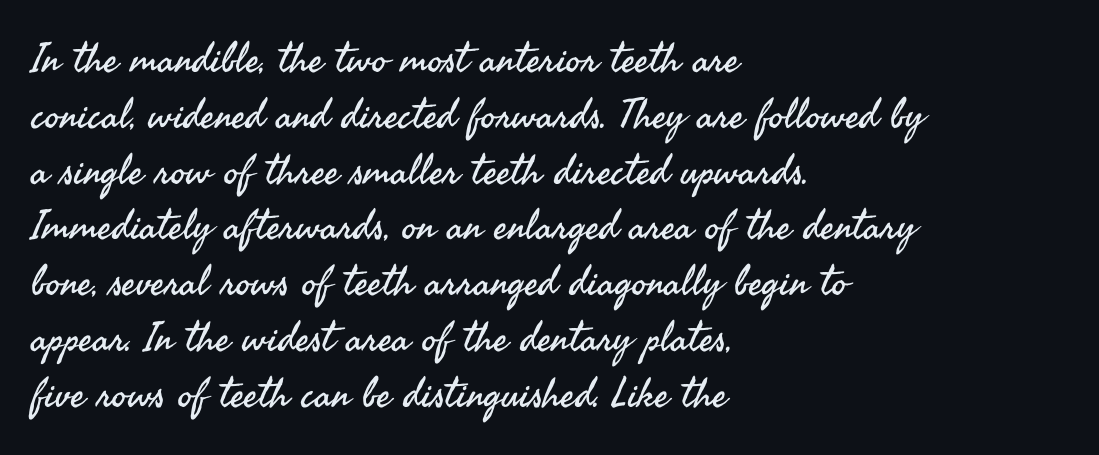
{"serif": "no", "bold": "no", "weight": "regular", "width": "normal", "stroke_contrast": "medium", "x_height": "small", "monospaced": "no", "underline": "no", "align": "left", "line_spacing": "normal", "line_spacing_ratio": 1.36, "letter_spacing": "normal", "letter_spacing_em": 0.0, "glyph_px": 41}
